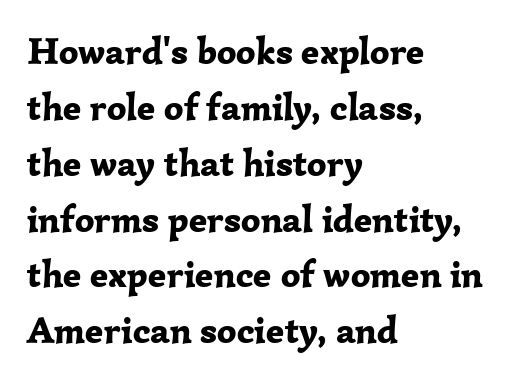
The image shows 38 px bold serif type, upright; set left-aligned, normal line spacing (1.47x), normal letter spacing, not underlined; low stroke contrast and a medium x-height.
